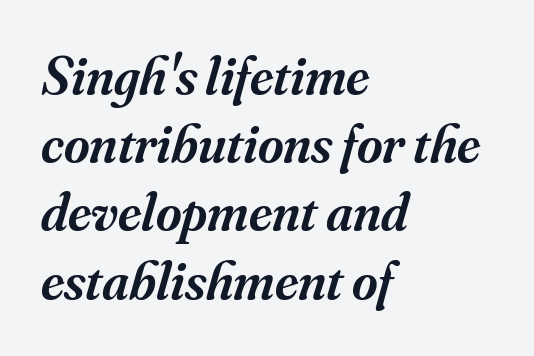
The image shows 55 px semibold serif type, italic (leaning right); set left-aligned, line spacing 1.24x, normal letter spacing, not underlined; medium stroke contrast and a small x-height.
